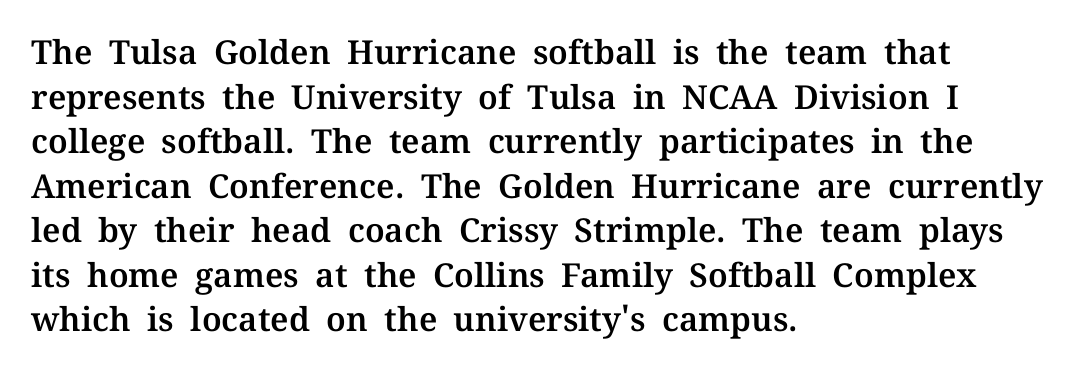
The paragraph shown leans on its left margin. Clear beneath every line of the passage. Letter spacing: default. These lines are composed in type with serifs. The face used here is proportionally spaced, like ordinary book or web type. The designer left line spacing at the default.
